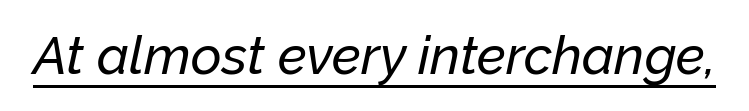
Q: Is the text italic (slanted)? A: Yes, it leans right by about 12 degrees.
Q: Is the text underlined? A: Yes.
Q: Is the spacing between letters normal or unusually wide? A: Normal.
Q: Width (condensed, normal, or wide)? A: Normal.
Q: Stroke contrast? A: Low.
Q: x-height? A: Medium.
Q: Monospaced? A: No.
